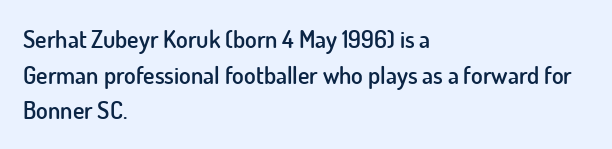
Q: Is the text bold? A: Semi-bold.
Q: Is the text italic (slanted)? A: No, it is upright.
Q: Is the text underlined? A: No.
Q: How is the paragraph aligned? A: Left-aligned.
Q: Is the spacing between letters normal or unusually wide? A: Normal.
Q: Is the spacing between lines tight, normal or loose? A: Normal.
